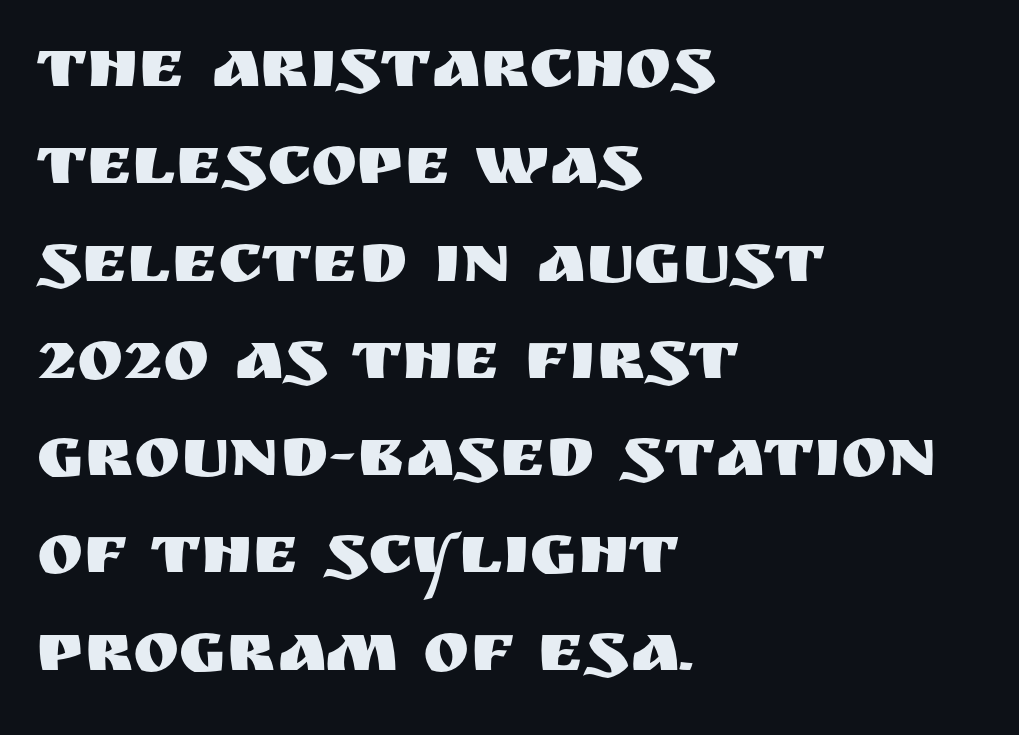
{"serif": "no", "italic": "no", "width": "normal", "stroke_contrast": "medium", "x_height": "large", "monospaced": "no", "underline": "no", "align": "left", "line_spacing": "normal", "line_spacing_ratio": 1.39, "letter_spacing": "normal", "letter_spacing_em": 0.0, "glyph_px": 70}
